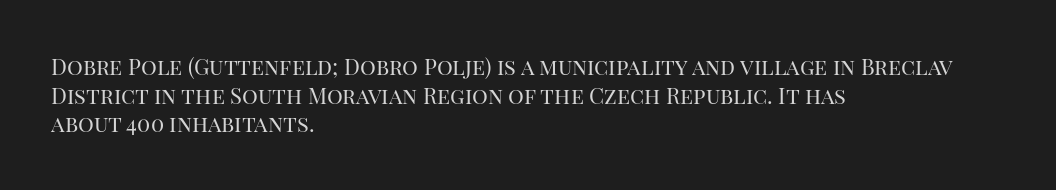
Q: Is the text bold? A: No.
Q: Is the text italic (slanted)? A: No, it is upright.
Q: Is the text underlined? A: No.
Q: How is the paragraph aligned? A: Left-aligned.
Q: Is the spacing between letters normal or unusually wide? A: Normal.
Q: Is the spacing between lines tight, normal or loose? A: Normal.
